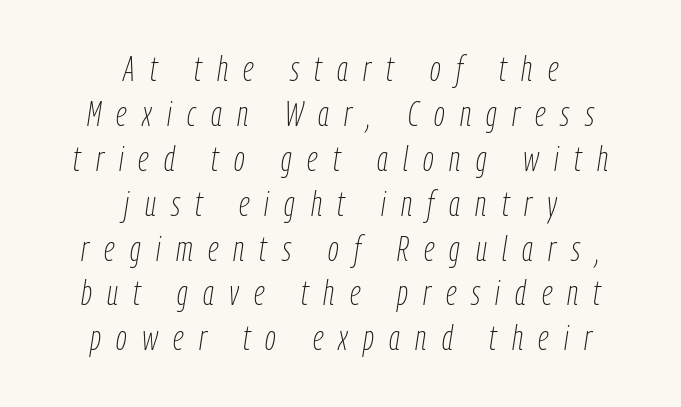
The image shows 34 px thin, condensed type, italic (leaning right); set centered, normal line spacing (1.32x), unusually wide letter spacing (+0.45 em), not underlined; low stroke contrast and a medium x-height.
